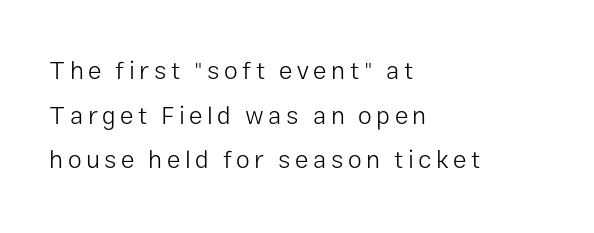
Q: Is the text bold? A: No.
Q: Is the text italic (slanted)? A: No, it is upright.
Q: Is the text underlined? A: No.
Q: How is the paragraph aligned? A: Left-aligned.
